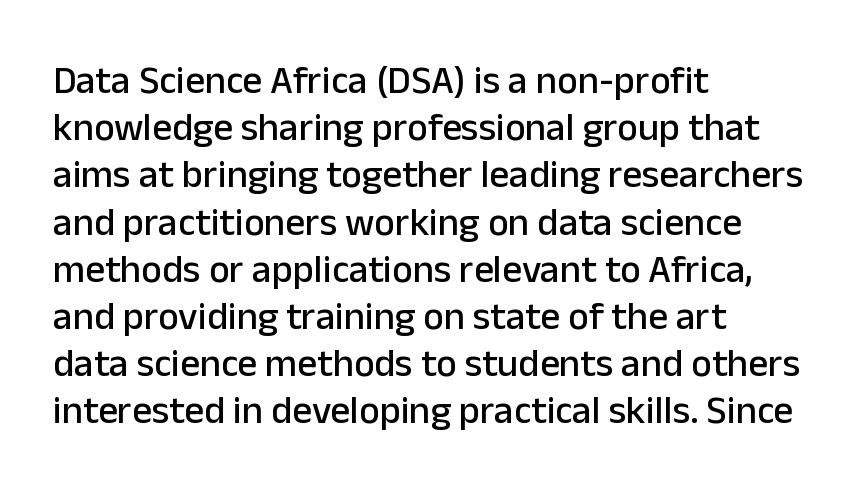
The image shows 39 px sans-serif type, upright; set left-aligned, line spacing 1.21x, normal letter spacing, not underlined; low stroke contrast and a medium x-height.
